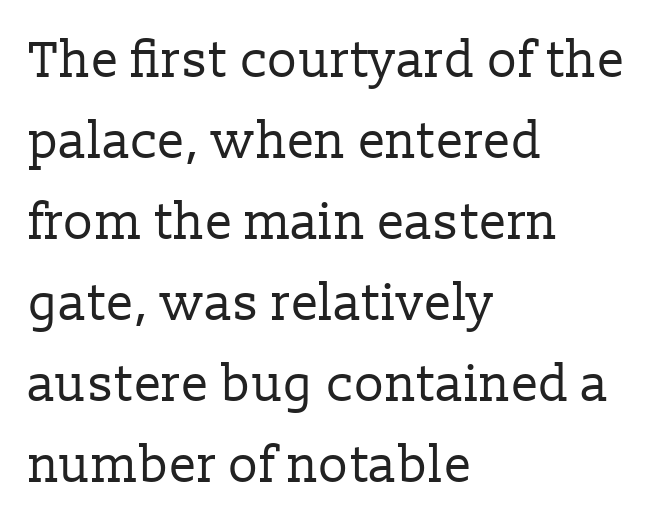
The image shows 51 px regular-weight serif type, upright; set left-aligned, normal line spacing (1.59x), normal letter spacing, not underlined; low stroke contrast and a medium x-height.
